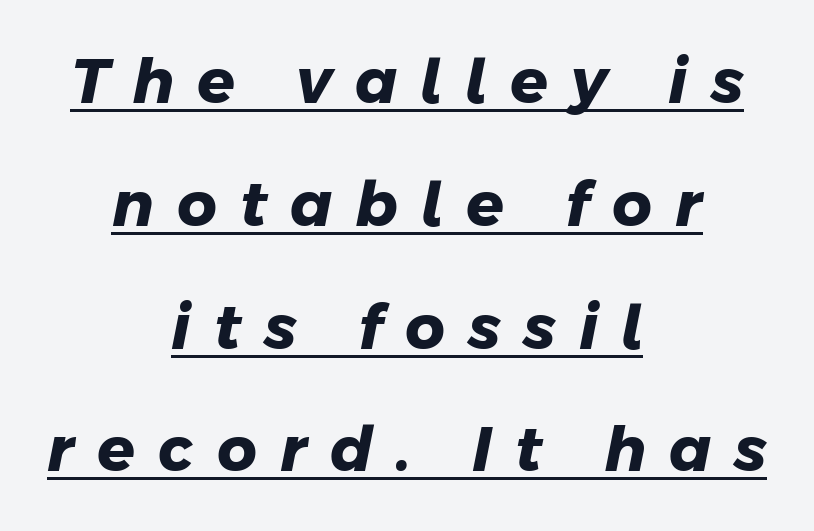
The image shows 62 px heavy sans-serif type; set centered, loose line spacing (1.98x), unusually wide letter spacing (+0.37 em), underlined; low stroke contrast and a medium x-height.
